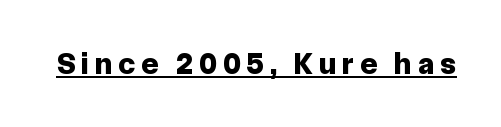
{"serif": "no", "italic": "no", "bold": "yes", "weight": "bold", "width": "normal", "stroke_contrast": "low", "x_height": "medium", "monospaced": "no", "underline": "yes", "letter_spacing": "wide", "letter_spacing_em": 0.2, "glyph_px": 31}
